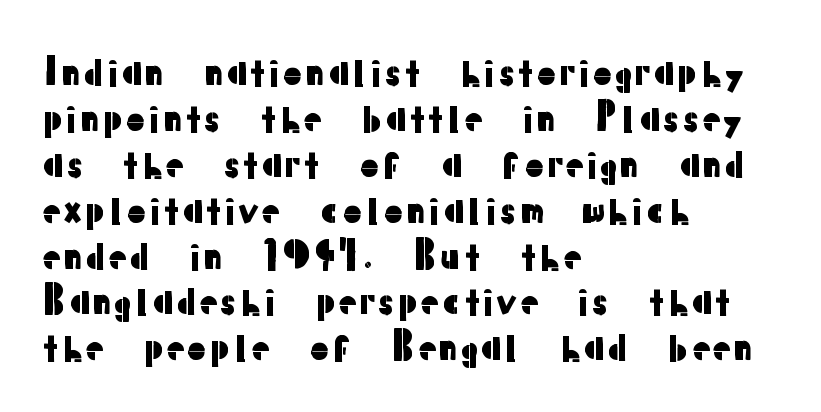
The image shows 37 px sans-serif type, upright; set left-aligned, line spacing 1.24x, normal letter spacing, not underlined; low stroke contrast and a medium x-height.
